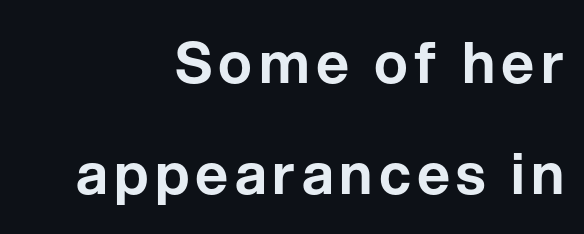
Regarding serifs, this sample does without them. One glance says open: line gaps are wider than usual. Horizontal alignment here is rightward, an uncommon choice for prose. The typography opts for an upright posture over an oblique one. Spacing verdict: proportional, widths tailored to each character. The gap between lines stays unmarked.
